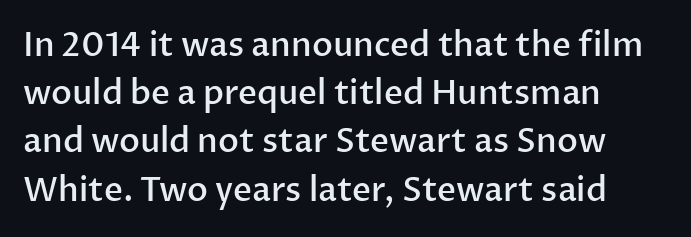
Posture: straight, roman, zero tilt. Bare-footed words on every line. Each new line begins a customary step beneath the previous one. No extra tracking has been applied to these lines. Every letter is mildly thick-stroked: semibold rather than bold. Is this a sans? Yes — the strokes have no serifs.
